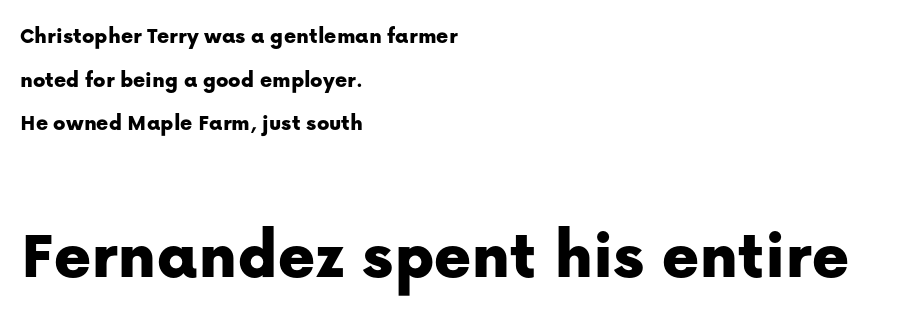
Posture: vertical. The letters carry no serifs — their stems end cleanly without finishing strokes. In this sample the second text group is rendered at the bigger scale. Each letter keeps its own natural width here, so spacing adapts to shape. Notice how the passage keeps a crisp vertical edge on the left only. A clean baseline with only descenders dipping below it.
